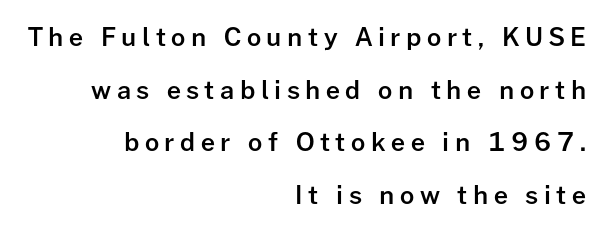
Q: Is the text bold? A: Semi-bold.
Q: Is the text italic (slanted)? A: No, it is upright.
Q: Is the text underlined? A: No.
Q: How is the paragraph aligned? A: Right-aligned.
Q: Is the spacing between letters normal or unusually wide? A: Unusually wide.
Q: Is the spacing between lines tight, normal or loose? A: Loose.
